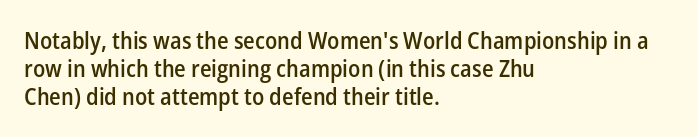
{"italic": "no", "bold": "semi", "underline": "no", "align": "left", "line_spacing_ratio": 1.22, "letter_spacing": "normal", "letter_spacing_em": 0.0, "glyph_px": 23}
